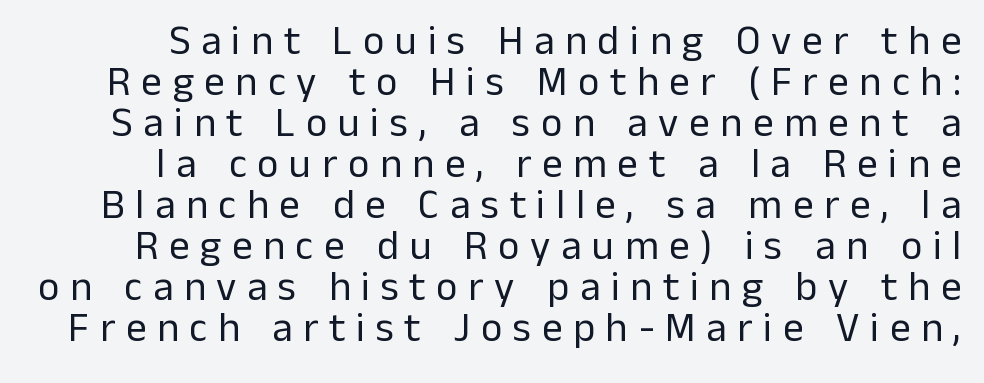
Weight class: somewhere from thin through regular. Each letter keeps its own natural width here, so spacing adapts to shape. This rendering features lettering with no underline. Tracking value appears strongly positive — letters spread wide. Very little white space separates one row of letters from the next.
